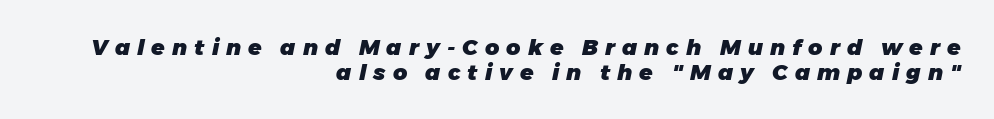
Q: Is the text bold? A: Yes.
Q: Is the text italic (slanted)? A: Yes, it leans right by about 11 degrees.
Q: Is the text underlined? A: No.
Q: How is the paragraph aligned? A: Right-aligned.
Q: Is the spacing between letters normal or unusually wide? A: Unusually wide.
Q: Is the spacing between lines tight, normal or loose? A: Tight.
